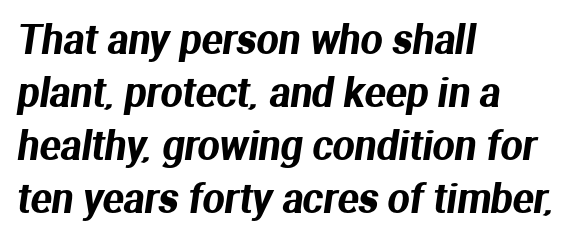
{"serif": "no", "width": "normal", "stroke_contrast": "medium", "x_height": "medium", "monospaced": "no", "underline": "no", "align": "left", "line_spacing": "normal", "line_spacing_ratio": 1.36, "letter_spacing": "normal", "letter_spacing_em": 0.0, "glyph_px": 39}
